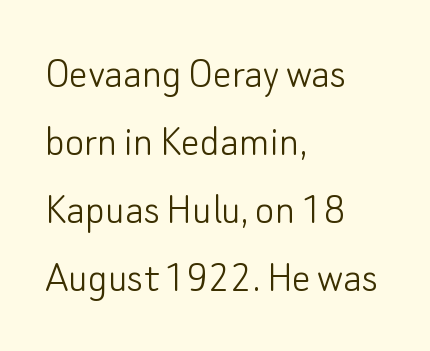
Q: Is the text bold? A: No.
Q: Is the text italic (slanted)? A: No, it is upright.
Q: Is the typeface a serif or a sans-serif typeface? A: Sans-serif.
Q: Is the text underlined? A: No.
Q: How is the paragraph aligned? A: Left-aligned.
Q: Is the spacing between letters normal or unusually wide? A: Normal.
Q: Is the spacing between lines tight, normal or loose? A: Normal.
Q: Width (condensed, normal, or wide)? A: Normal.
Q: Stroke contrast? A: Low.
Q: x-height? A: Small.
Q: Monospaced? A: No.
